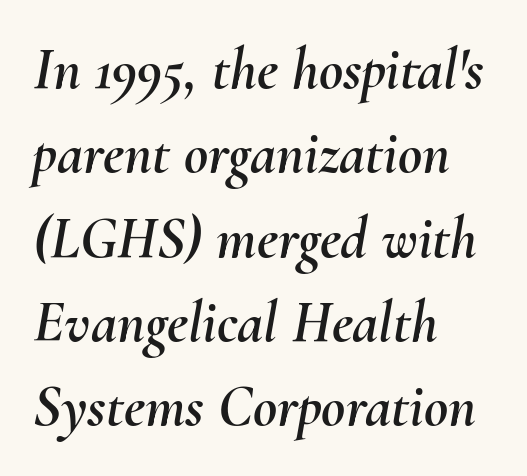
The image shows 59 px text type, italic (leaning right); set left-aligned, normal line spacing (1.43x), normal letter spacing, not underlined; medium stroke contrast and a small x-height.
